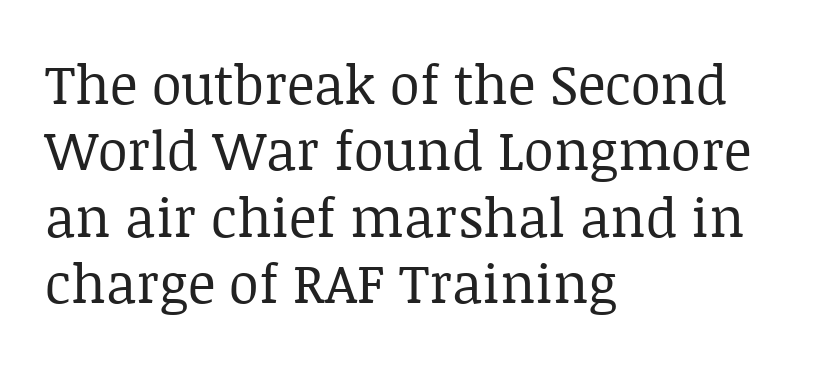
{"serif": "yes", "italic": "no", "bold": "no", "weight": "regular", "width": "normal", "stroke_contrast": "low", "x_height": "large", "monospaced": "no", "underline": "no", "align": "left", "line_spacing_ratio": 1.23, "letter_spacing": "normal", "letter_spacing_em": 0.0, "glyph_px": 54}
